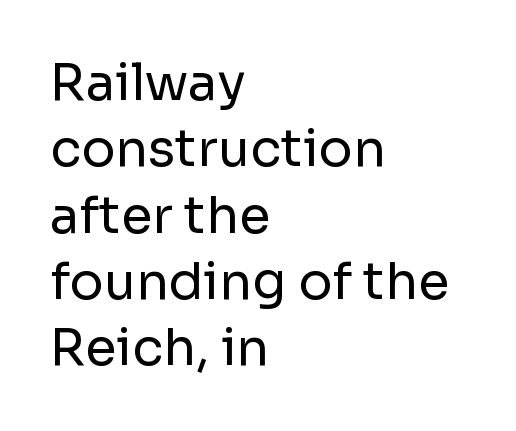
The image shows 51 px regular-weight sans-serif type, upright; set left-aligned, normal line spacing (1.3x), normal letter spacing, not underlined; low stroke contrast and a medium x-height.
